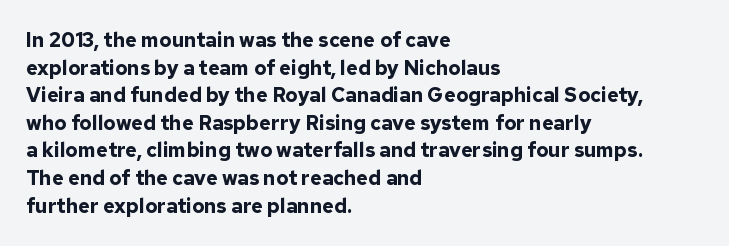
The image shows 20 px bold type, upright; set left-aligned, normal line spacing (1.38x), normal letter spacing, not underlined.
